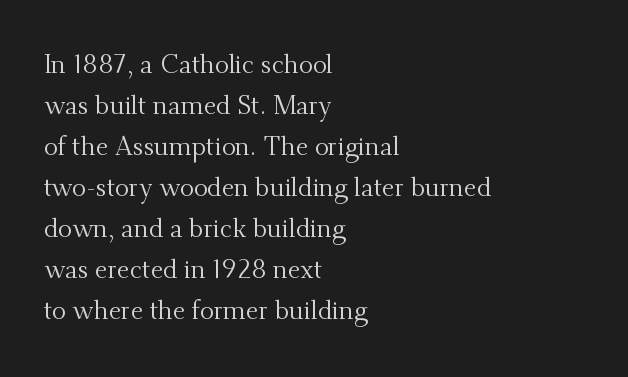
Q: Is the text bold? A: No.
Q: Is the text italic (slanted)? A: No, it is upright.
Q: Is the text underlined? A: No.
Q: How is the paragraph aligned? A: Left-aligned.
Q: Is the spacing between letters normal or unusually wide? A: Normal.
Q: Is the spacing between lines tight, normal or loose? A: Normal.
